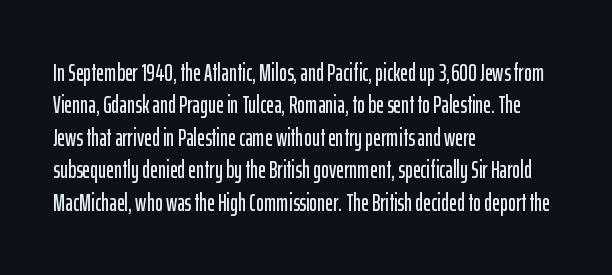
The image shows 24 px text type, upright; set left-aligned, normal line spacing (1.35x), normal letter spacing, not underlined.
